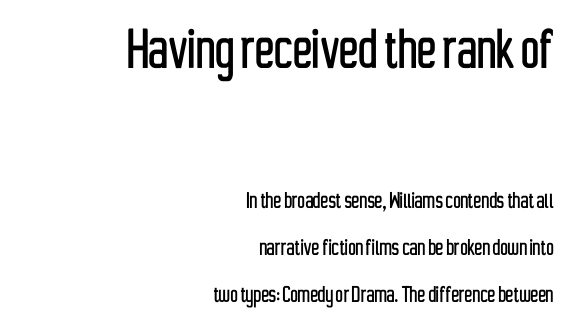
The image shows 64 px condensed sans-serif type, upright; set right-aligned, line spacing 1.81x, normal letter spacing, not underlined; the first (top) block is 2.46x larger; low stroke contrast and a medium x-height.
